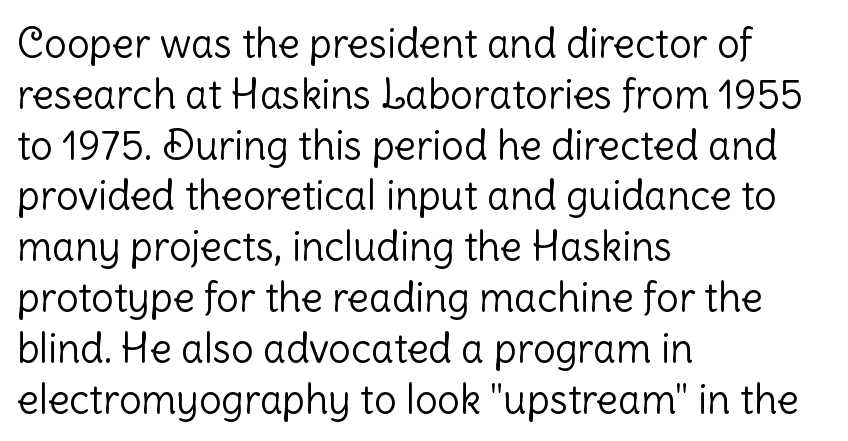
{"serif": "no", "italic": "no", "bold": "no", "weight": "light", "width": "normal", "stroke_contrast": "low", "x_height": "medium", "monospaced": "no", "underline": "no", "align": "left", "line_spacing": "normal", "line_spacing_ratio": 1.27, "letter_spacing": "normal", "letter_spacing_em": 0.0, "glyph_px": 40}
